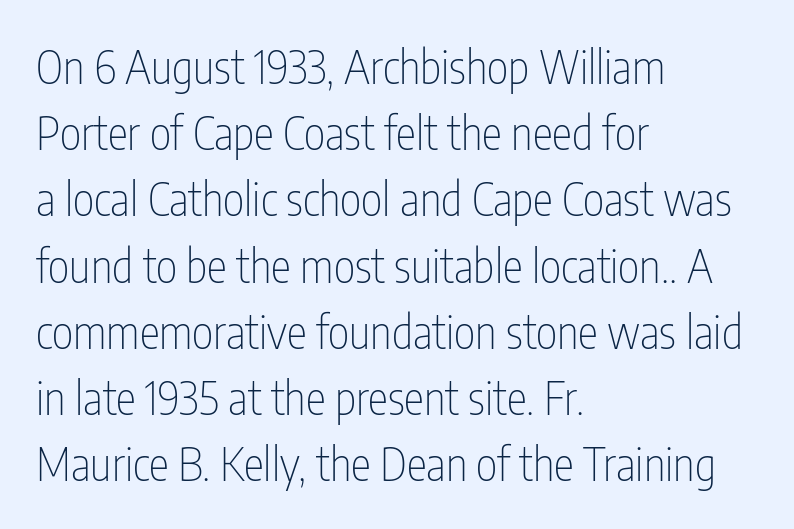
{"serif": "no", "italic": "no", "bold": "no", "weight": "thin", "width": "condensed", "stroke_contrast": "low", "x_height": "medium", "monospaced": "no", "underline": "no", "align": "left", "line_spacing": "normal", "line_spacing_ratio": 1.44, "letter_spacing": "normal", "letter_spacing_em": 0.0, "glyph_px": 46}
